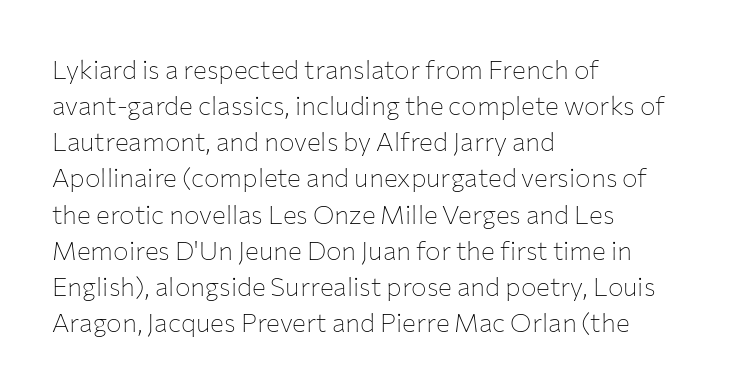
Q: Is the text bold? A: No.
Q: Is the text italic (slanted)? A: No, it is upright.
Q: Is the text underlined? A: No.
Q: How is the paragraph aligned? A: Left-aligned.
Q: Is the spacing between letters normal or unusually wide? A: Normal.
Q: Is the spacing between lines tight, normal or loose? A: Normal.
